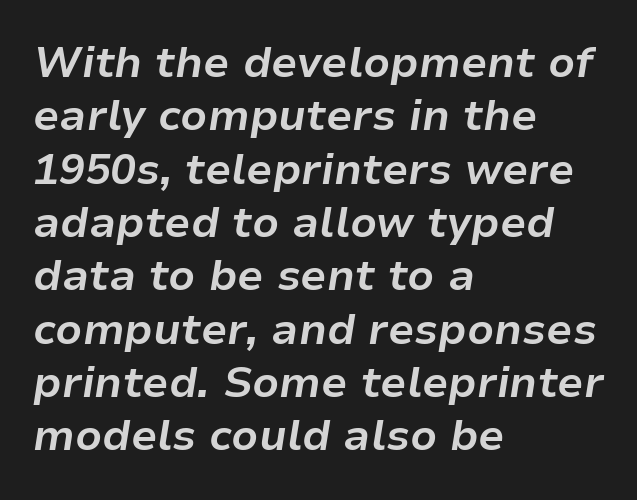
{"italic": "yes", "lean": "right", "slant_degrees": 9, "bold": "yes", "weight": "bold", "width": "normal", "stroke_contrast": "low", "x_height": "medium", "monospaced": "no", "underline": "no", "align": "left", "line_spacing_ratio": 1.24, "letter_spacing": "normal", "letter_spacing_em": 0.0, "glyph_px": 43}
